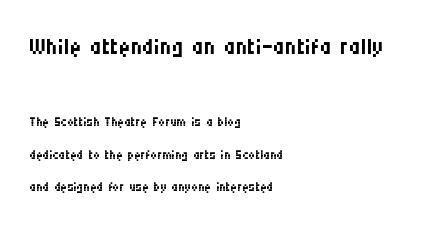
Is this a sans? Yes — the strokes have no serifs. Is the block centered? No — it sits flush against the left margin. Is this a fixed-width face? No — the glyphs have proportional, varying widths. Anything drawn beneath the words? Only blank space.
